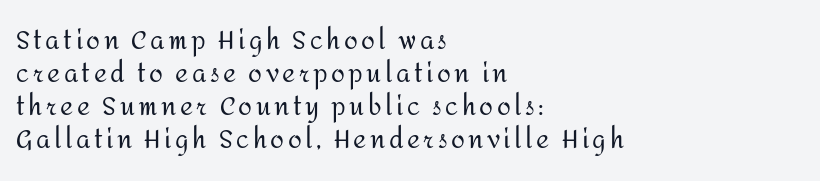
Alignment: flush left. Leading: standard. Every stem runs plumb, perpendicular to the baseline. Stem width sits at or under what a default text font uses.
